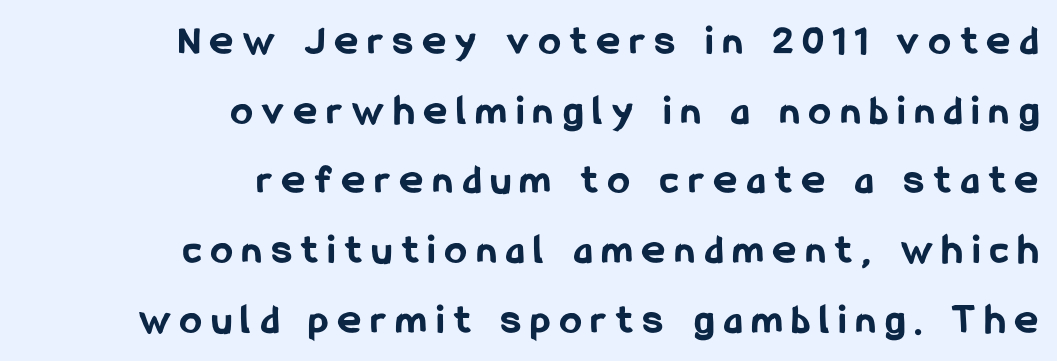
Successive baselines arrive at the customary interval. How are the letters spaced? Widely, with obvious added tracking. You can tell it's not italic because the verticals are truly vertical. Note the varied advance widths — an 'i' is clearly narrower than an 'm'.
